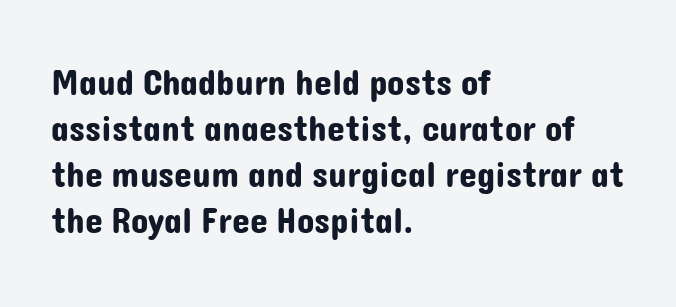
{"serif": "no", "italic": "no", "width": "normal", "stroke_contrast": "low", "x_height": "medium", "monospaced": "no", "underline": "no", "align": "left", "line_spacing": "normal", "line_spacing_ratio": 1.28, "letter_spacing": "normal", "letter_spacing_em": 0.0, "glyph_px": 36}
